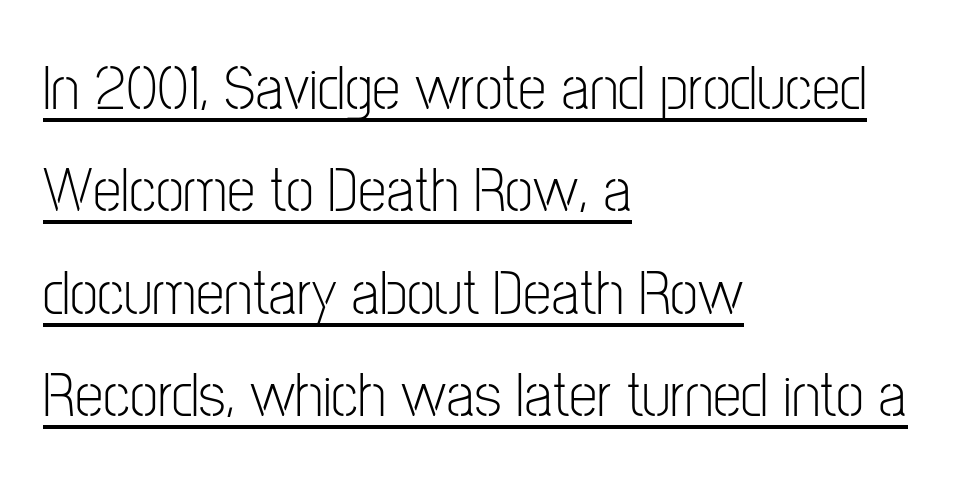
Q: Is the text bold? A: No.
Q: Is the text italic (slanted)? A: No, it is upright.
Q: Is the typeface a serif or a sans-serif typeface? A: Sans-serif.
Q: Is the text underlined? A: Yes.
Q: How is the paragraph aligned? A: Left-aligned.
Q: Is the spacing between letters normal or unusually wide? A: Normal.
Q: Is the spacing between lines tight, normal or loose? A: Normal.
Q: Width (condensed, normal, or wide)? A: Condensed.
Q: Stroke contrast? A: Low.
Q: x-height? A: Medium.
Q: Monospaced? A: No.
